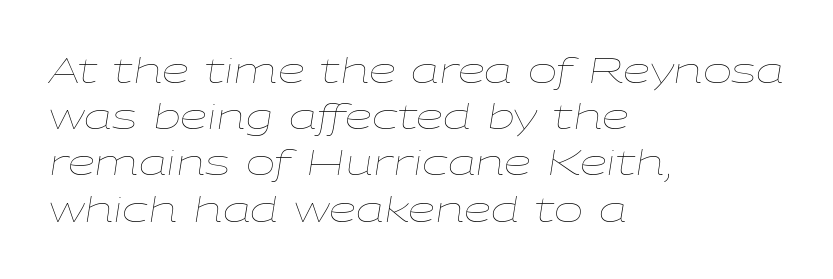
The image shows 35 px thin, wide type, italic (leaning right); set left-aligned, normal line spacing (1.32x), normal letter spacing, not underlined; low stroke contrast and a medium x-height.
